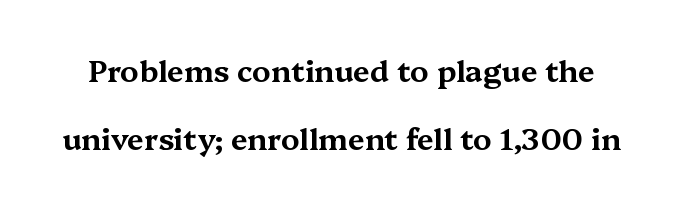
Q: Is the text italic (slanted)? A: No, it is upright.
Q: Is the typeface a serif or a sans-serif typeface? A: Serif.
Q: Is the text underlined? A: No.
Q: Is the spacing between letters normal or unusually wide? A: Normal.
Q: Is the spacing between lines tight, normal or loose? A: Loose.
Q: Width (condensed, normal, or wide)? A: Wide.
Q: Stroke contrast? A: Medium.
Q: x-height? A: Medium.
Q: Monospaced? A: No.
